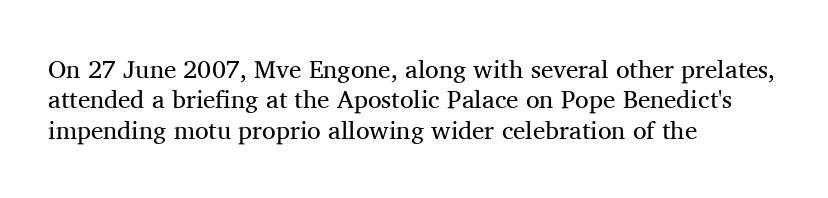
Q: Is the text bold? A: No.
Q: Is the text italic (slanted)? A: No, it is upright.
Q: Is the text underlined? A: No.
Q: How is the paragraph aligned? A: Left-aligned.
Q: Is the spacing between letters normal or unusually wide? A: Normal.
